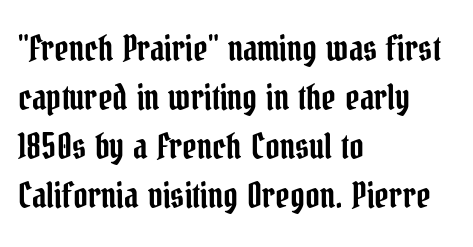
Q: Is the text italic (slanted)? A: No, it is upright.
Q: Is the typeface a serif or a sans-serif typeface? A: Serif.
Q: Is the text underlined? A: No.
Q: How is the paragraph aligned? A: Left-aligned.
Q: Is the spacing between letters normal or unusually wide? A: Normal.
Q: Is the spacing between lines tight, normal or loose? A: Normal.
Q: Width (condensed, normal, or wide)? A: Condensed.
Q: Stroke contrast? A: Low.
Q: x-height? A: Medium.
Q: Monospaced? A: No.
